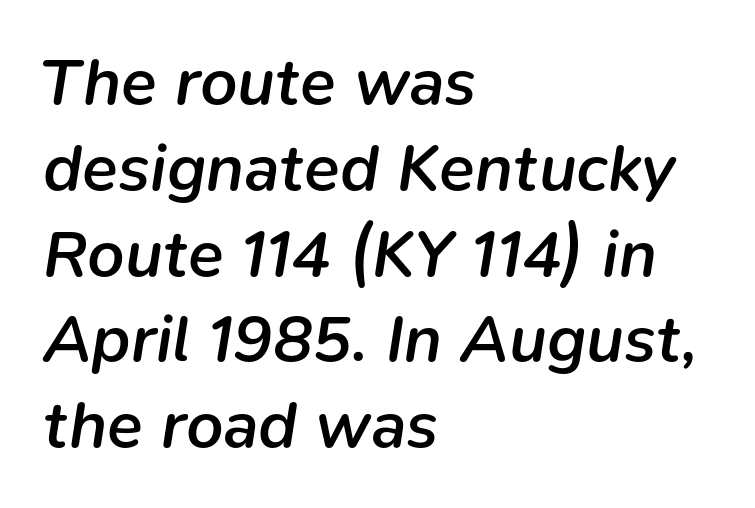
{"italic": "yes", "lean": "right", "slant_degrees": 9, "bold": "semi", "weight": "semibold", "width": "normal", "stroke_contrast": "low", "x_height": "medium", "monospaced": "no", "underline": "no", "align": "left", "line_spacing": "normal", "line_spacing_ratio": 1.3, "letter_spacing": "normal", "letter_spacing_em": 0.0, "glyph_px": 66}
